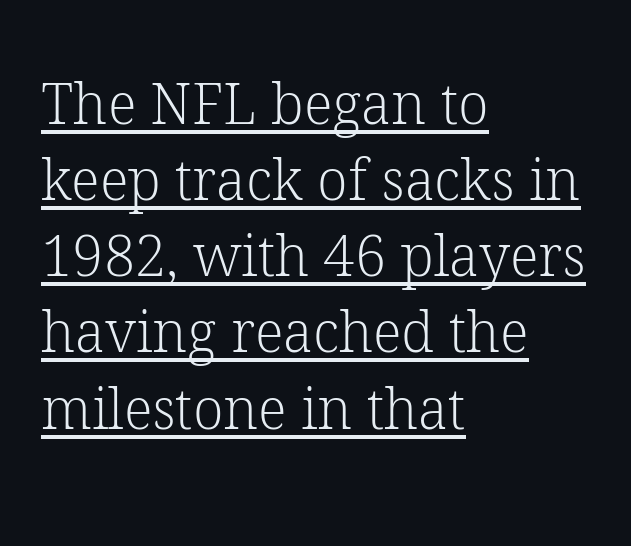
Q: Is the text bold? A: No.
Q: Is the text italic (slanted)? A: No, it is upright.
Q: Is the typeface a serif or a sans-serif typeface? A: Serif.
Q: Is the text underlined? A: Yes.
Q: How is the paragraph aligned? A: Left-aligned.
Q: Is the spacing between letters normal or unusually wide? A: Normal.
Q: Is the spacing between lines tight, normal or loose? A: Normal.
Q: Width (condensed, normal, or wide)? A: Normal.
Q: Stroke contrast? A: Low.
Q: x-height? A: Medium.
Q: Monospaced? A: No.
